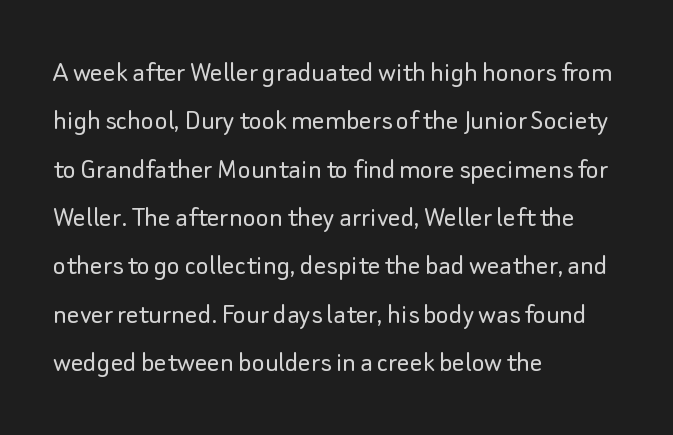
Q: Is the text bold? A: No.
Q: Is the text italic (slanted)? A: No, it is upright.
Q: Is the typeface a serif or a sans-serif typeface? A: Sans-serif.
Q: Is the text underlined? A: No.
Q: How is the paragraph aligned? A: Left-aligned.
Q: Is the spacing between letters normal or unusually wide? A: Normal.
Q: Is the spacing between lines tight, normal or loose? A: Normal.
Q: Width (condensed, normal, or wide)? A: Normal.
Q: Stroke contrast? A: Low.
Q: x-height? A: Small.
Q: Monospaced? A: No.
